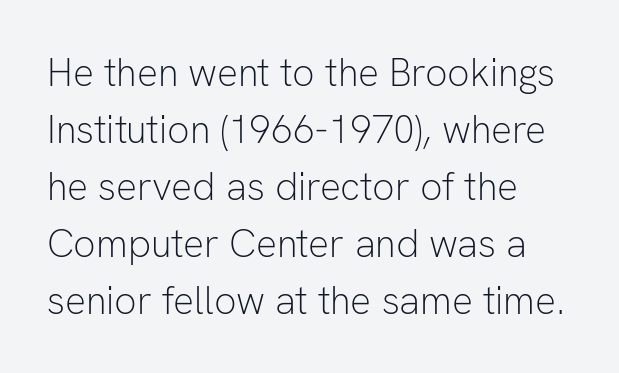
Leftover space on each line is placed entirely after the last word. It's the straight-up-and-down kind of type. How are the letters spaced? Ordinarily, with no added tracking. To sum up the face: it is a sans, with no serifs. Letters rest on an invisible, unmarked baseline.
